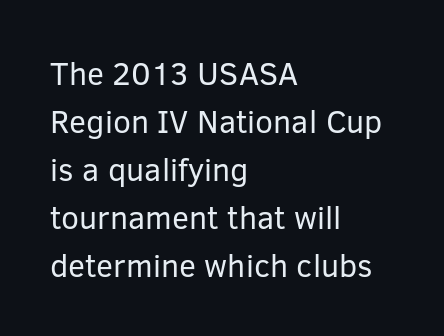
Q: Is the text bold? A: No.
Q: Is the text italic (slanted)? A: No, it is upright.
Q: Is the typeface a serif or a sans-serif typeface? A: Sans-serif.
Q: Is the text underlined? A: No.
Q: How is the paragraph aligned? A: Left-aligned.
Q: Is the spacing between letters normal or unusually wide? A: Normal.
Q: Is the spacing between lines tight, normal or loose? A: Normal.
Q: Width (condensed, normal, or wide)? A: Normal.
Q: Stroke contrast? A: Low.
Q: x-height? A: Medium.
Q: Monospaced? A: No.
